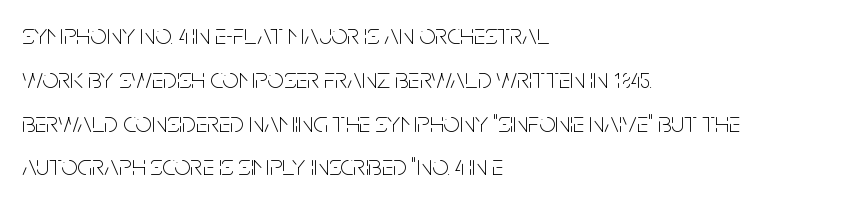
Q: Is the text bold? A: No.
Q: Is the text italic (slanted)? A: No, it is upright.
Q: Is the typeface a serif or a sans-serif typeface? A: Sans-serif.
Q: Is the text underlined? A: No.
Q: How is the paragraph aligned? A: Left-aligned.
Q: Is the spacing between letters normal or unusually wide? A: Normal.
Q: Is the spacing between lines tight, normal or loose? A: Normal.
Q: Width (condensed, normal, or wide)? A: Condensed.
Q: Stroke contrast? A: Low.
Q: x-height? A: Large.
Q: Monospaced? A: No.
